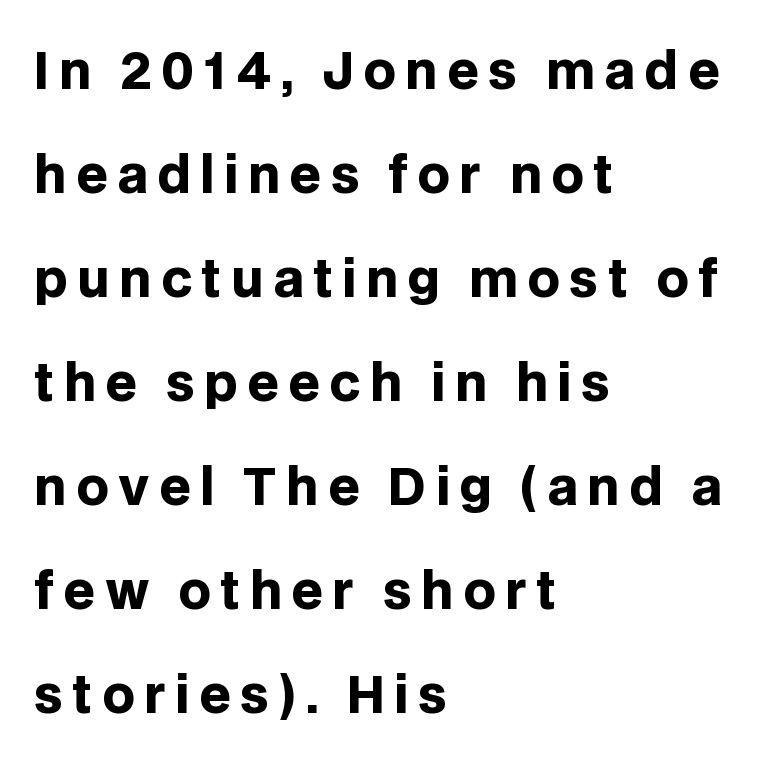
Quick note: underline off. Leftover space on each line is placed entirely after the last word. In terms of weight, the rendering is a true, heavy bold. The passage shown is typed in a proportional face where columns would drift. The type sits square on the baseline with zero lean. The passage shown stacks its lines with a broad gap.
